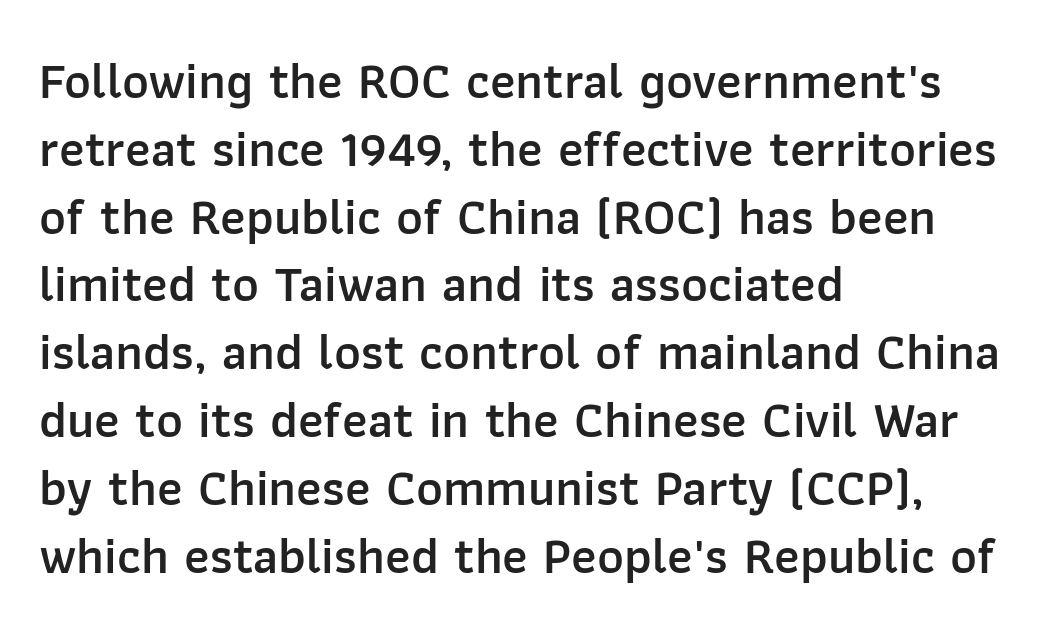
Evenly set lines give the paragraph a standard silhouette. Short and long lines alike share a common starting point at left. Italic: no, the glyphs are upright roman. Descender tails drop into unmarked territory. Observe the ordinary spacing: letters are neighbours, not strangers.
